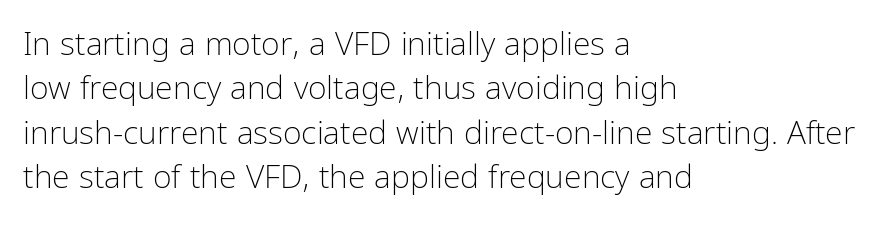
Q: Is the text bold? A: No.
Q: Is the text italic (slanted)? A: No, it is upright.
Q: Is the typeface a serif or a sans-serif typeface? A: Sans-serif.
Q: Is the text underlined? A: No.
Q: How is the paragraph aligned? A: Left-aligned.
Q: Is the spacing between letters normal or unusually wide? A: Normal.
Q: Is the spacing between lines tight, normal or loose? A: Normal.
Q: Width (condensed, normal, or wide)? A: Condensed.
Q: Stroke contrast? A: Low.
Q: x-height? A: Medium.
Q: Monospaced? A: No.
